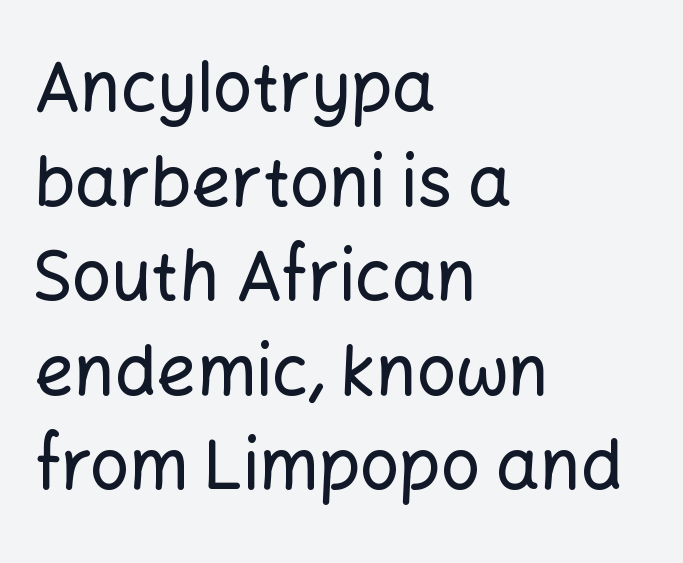
{"serif": "no", "italic": "no", "width": "normal", "stroke_contrast": "low", "x_height": "medium", "monospaced": "no", "underline": "no", "align": "left", "line_spacing": "normal", "line_spacing_ratio": 1.37, "letter_spacing": "normal", "letter_spacing_em": 0.0, "glyph_px": 69}
